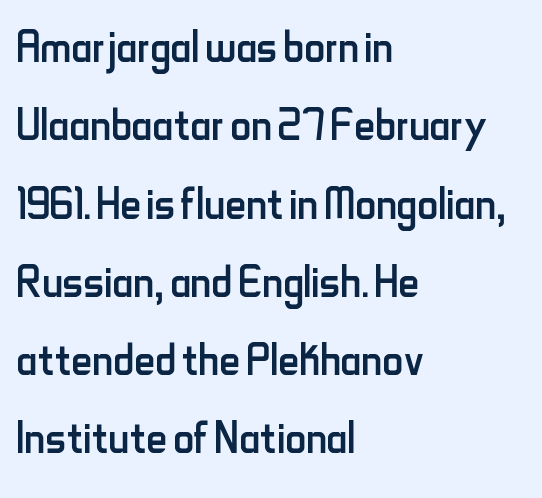
Q: Is the text bold? A: No.
Q: Is the text italic (slanted)? A: No, it is upright.
Q: Is the typeface a serif or a sans-serif typeface? A: Sans-serif.
Q: Is the text underlined? A: No.
Q: How is the paragraph aligned? A: Left-aligned.
Q: Is the spacing between letters normal or unusually wide? A: Normal.
Q: Is the spacing between lines tight, normal or loose? A: Normal.
Q: Width (condensed, normal, or wide)? A: Condensed.
Q: Stroke contrast? A: Low.
Q: x-height? A: Small.
Q: Monospaced? A: No.
